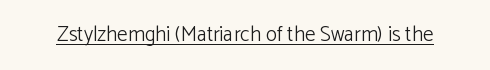
Italic: no, the glyphs are upright roman. You can see a thin bar hugging the bottom of the glyphs. Nothing heavy about these letters — not bold at all. Look at the tracking — it's just the regular setting, nothing added.
